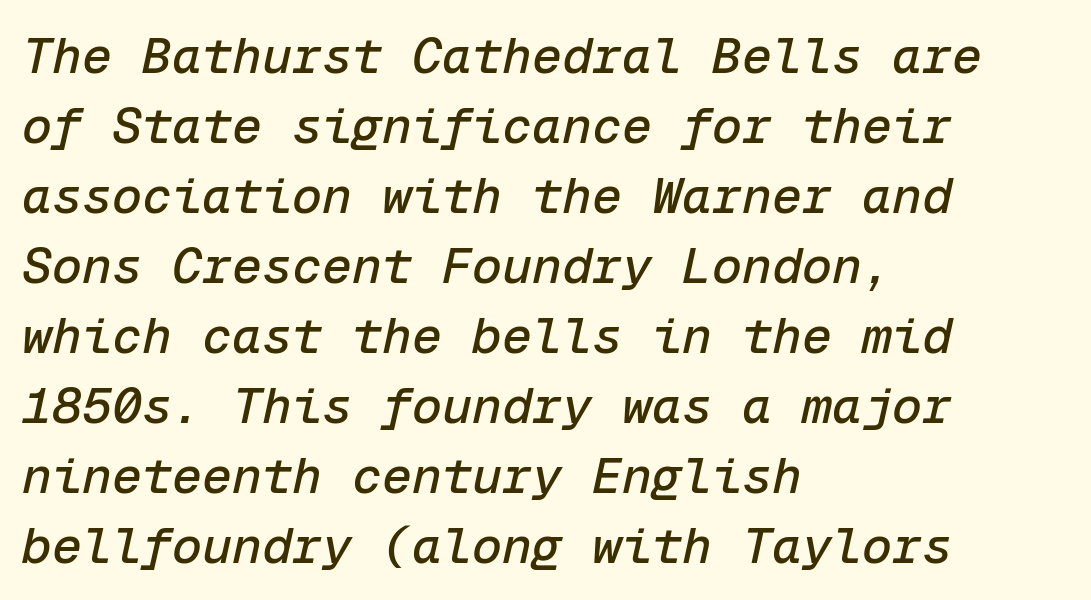
The block of text has a typical density, with ordinary space between rows. These lines stack with their left ends in a neat column. The passage shown is typed in a monospace face where columns stay perfectly aligned. Compared with typical body copy, the letter spacing here is the same. The glyphs are unaccompanied by any horizontal stroke below them. Is the type slanted? Yes — the strokes lean at a clear angle.
